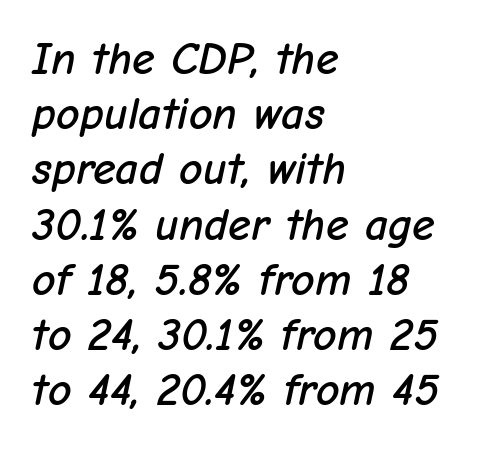
{"italic": "yes", "lean": "right", "slant_degrees": 12, "width": "normal", "stroke_contrast": "low", "x_height": "medium", "monospaced": "no", "underline": "no", "align": "left", "line_spacing_ratio": 1.2, "letter_spacing": "normal", "letter_spacing_em": 0.0, "glyph_px": 46}
